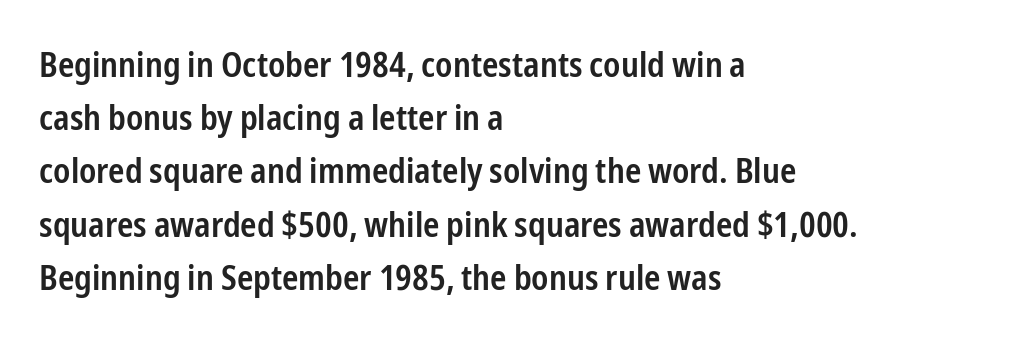
One-word summary of the alignment: left. Set as a demibold, roughly 600 on the weight scale. A typesetter would call this proportional, since set widths differ per character. Compared with typical body copy, the letter spacing here is the same. Quick note: interline space is typical.
